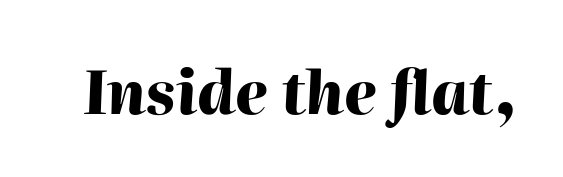
Varying glyph widths throughout — classic text-font behaviour. Standard letterfit; no display-style spreading of the glyphs. Compared with an ordinary text face, these strokes are far heavier — a full bold. There's an unmistakable incline to the writing here. The gap between lines stays unmarked.
